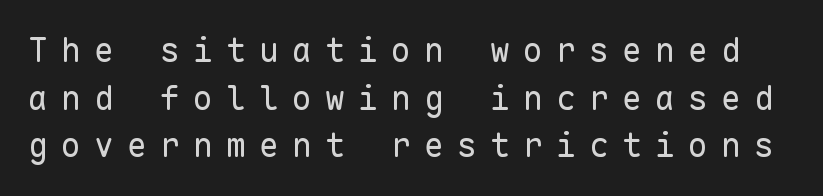
Q: Is the text bold? A: No.
Q: Is the text italic (slanted)? A: No, it is upright.
Q: Is the typeface a serif or a sans-serif typeface? A: Sans-serif.
Q: Is the text underlined? A: No.
Q: Is the spacing between letters normal or unusually wide? A: Unusually wide.
Q: Is the spacing between lines tight, normal or loose? A: Normal.
Q: Width (condensed, normal, or wide)? A: Normal.
Q: Stroke contrast? A: Low.
Q: x-height? A: Medium.
Q: Monospaced? A: Yes.
